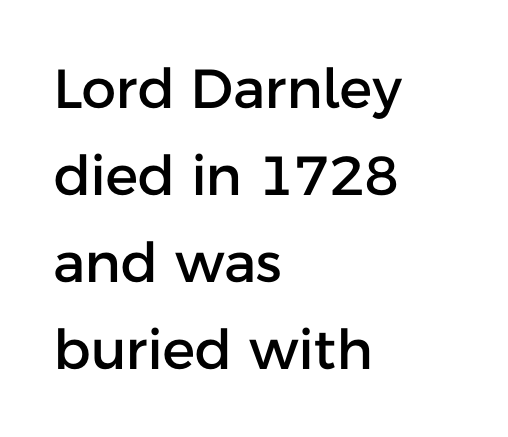
The image shows 55 px sans-serif type, upright; set left-aligned, normal line spacing (1.58x), normal letter spacing, not underlined; low stroke contrast and a medium x-height.
